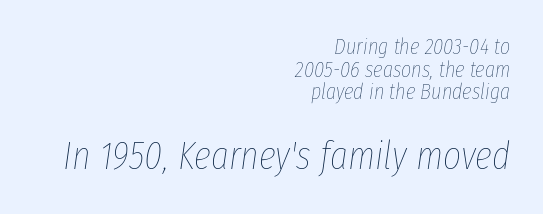
{"italic": "yes", "lean": "right", "slant_degrees": 8, "bold": "no", "weight": "thin", "width": "condensed", "stroke_contrast": "low", "x_height": "medium", "monospaced": "no", "underline": "no", "align": "right", "line_spacing": "tight", "line_spacing_ratio": 1.03, "letter_spacing": "normal", "letter_spacing_em": 0.0, "larger_block": "second", "size_ratio": 1.77, "glyph_px": 39}
